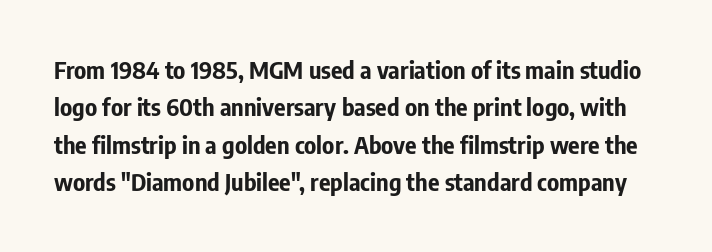
Here the glyphs are tracked normally, forming tight word shapes. Each row of text sits above clean, open space. The lettering stays uniformly vertical, giving the passage a roman look. Horizontal bands of white between lines are of average thickness.
